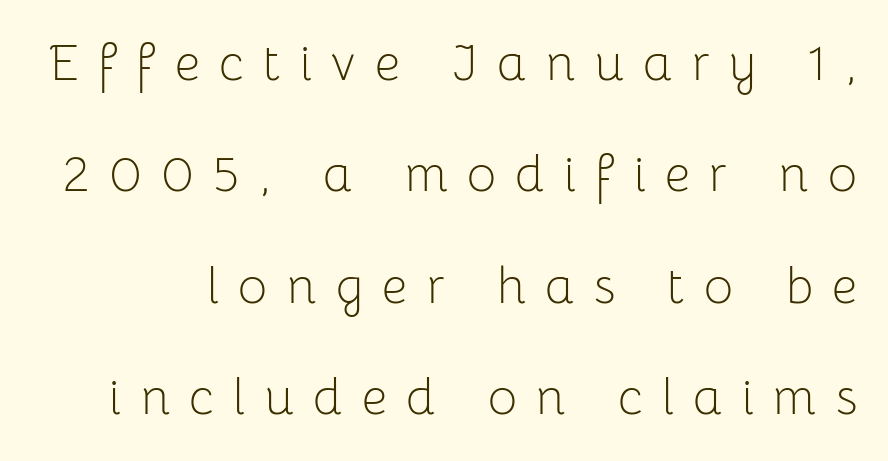
The image shows 50 px light sans-serif type, upright; set loose line spacing (2.23x), unusually wide letter spacing (+0.39 em), not underlined; low stroke contrast and a medium x-height.
